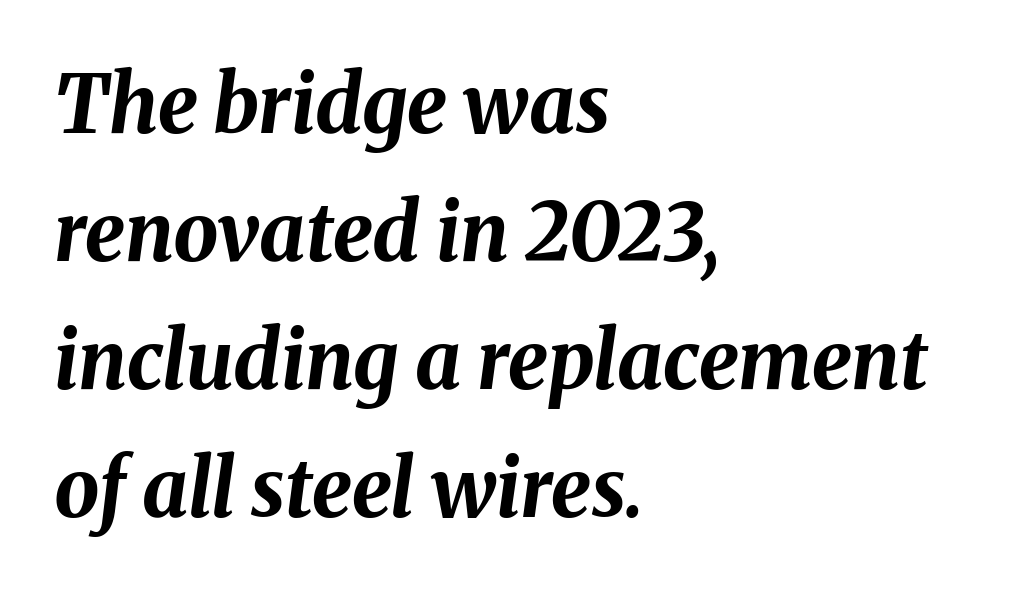
{"italic": "yes", "lean": "right", "slant_degrees": 8, "bold": "yes", "weight": "bold", "width": "normal", "stroke_contrast": "medium", "x_height": "medium", "monospaced": "no", "underline": "no", "align": "left", "line_spacing": "normal", "line_spacing_ratio": 1.6, "letter_spacing": "normal", "letter_spacing_em": 0.0, "glyph_px": 80}
